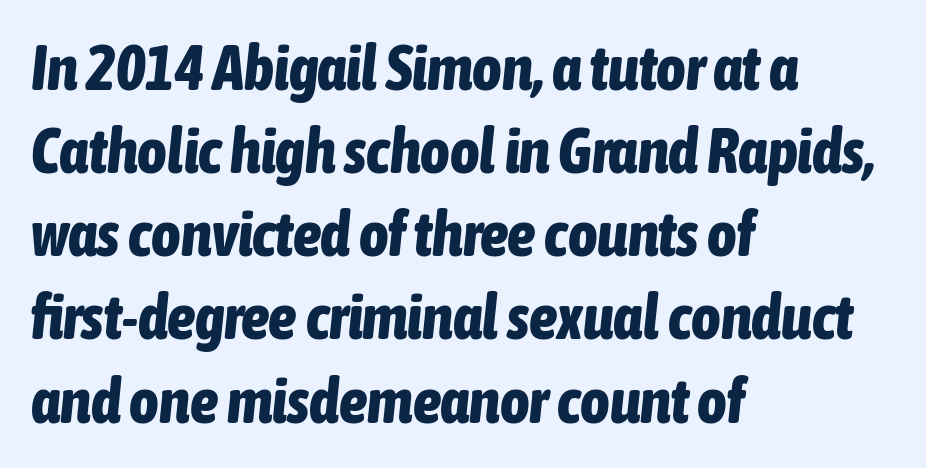
The image shows 63 px bold, condensed type, italic (leaning right); set left-aligned, normal line spacing (1.32x), normal letter spacing, not underlined; low stroke contrast and a medium x-height.
